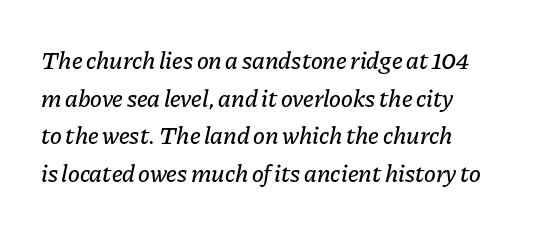
The image shows 25 px text type, italic (leaning right); set left-aligned, normal line spacing (1.51x), normal letter spacing, not underlined.
